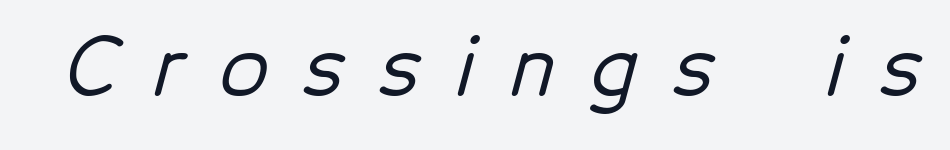
Q: Is the typeface a serif or a sans-serif typeface? A: Sans-serif.
Q: Is the text underlined? A: No.
Q: Is the spacing between letters normal or unusually wide? A: Unusually wide.
Q: Width (condensed, normal, or wide)? A: Normal.
Q: Stroke contrast? A: Low.
Q: x-height? A: Medium.
Q: Monospaced? A: No.
